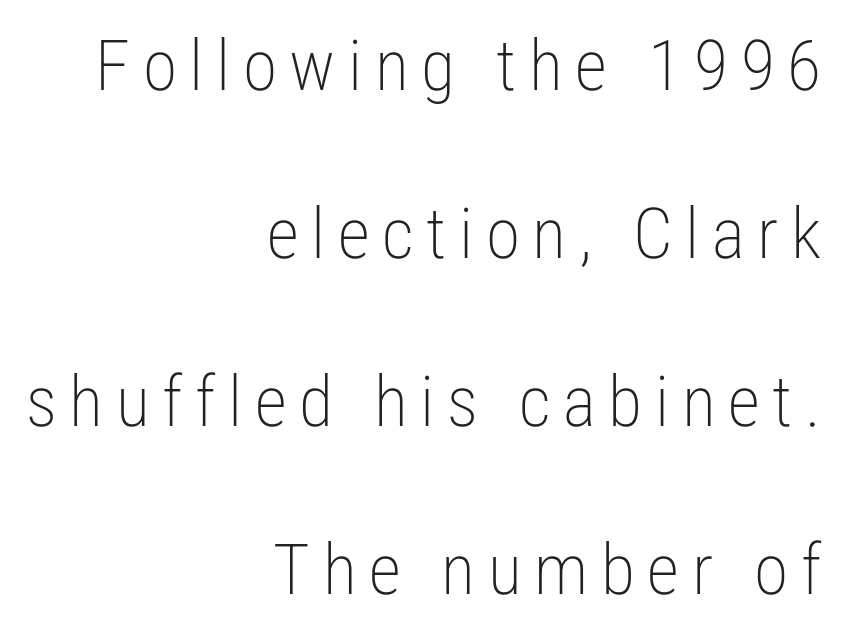
Q: Is the text bold? A: No.
Q: Is the text italic (slanted)? A: No, it is upright.
Q: Is the typeface a serif or a sans-serif typeface? A: Sans-serif.
Q: Is the text underlined? A: No.
Q: How is the paragraph aligned? A: Right-aligned.
Q: Is the spacing between lines tight, normal or loose? A: Loose.
Q: Width (condensed, normal, or wide)? A: Condensed.
Q: Stroke contrast? A: Low.
Q: x-height? A: Medium.
Q: Monospaced? A: No.
